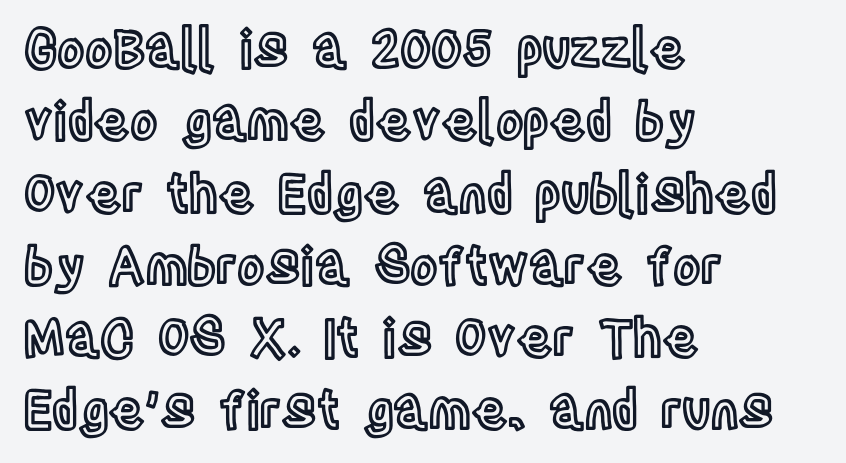
{"italic": "no", "width": "condensed", "x_height": "large", "monospaced": "no", "underline": "no", "align": "left", "line_spacing": "normal", "line_spacing_ratio": 1.39, "letter_spacing": "normal", "letter_spacing_em": 0.0, "glyph_px": 52}
